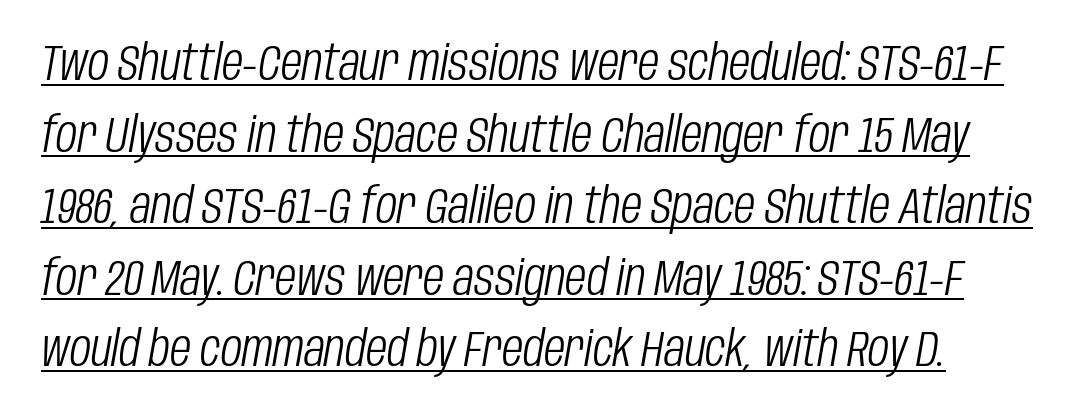
The image shows 49 px light, condensed type, italic (leaning right); set left-aligned, normal line spacing (1.46x), normal letter spacing, underlined; low stroke contrast and a large x-height.
